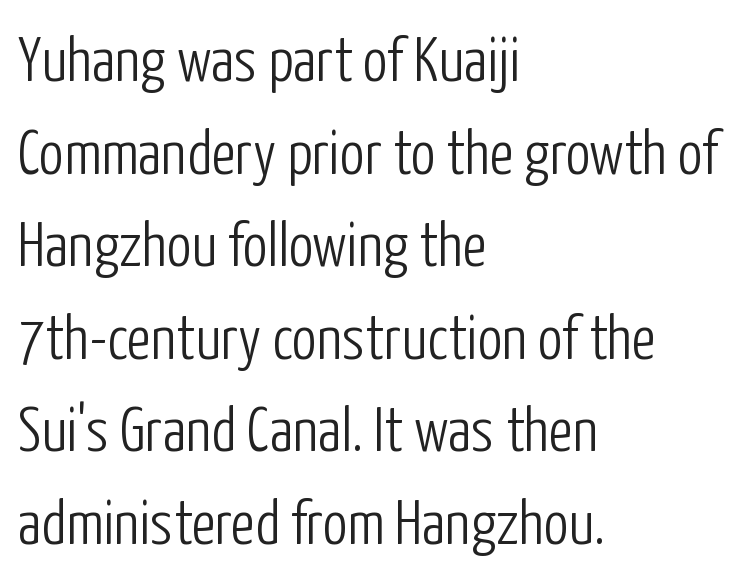
The image shows 63 px light, condensed sans-serif type, upright; set left-aligned, normal line spacing (1.47x), normal letter spacing, not underlined; low stroke contrast and a medium x-height.
